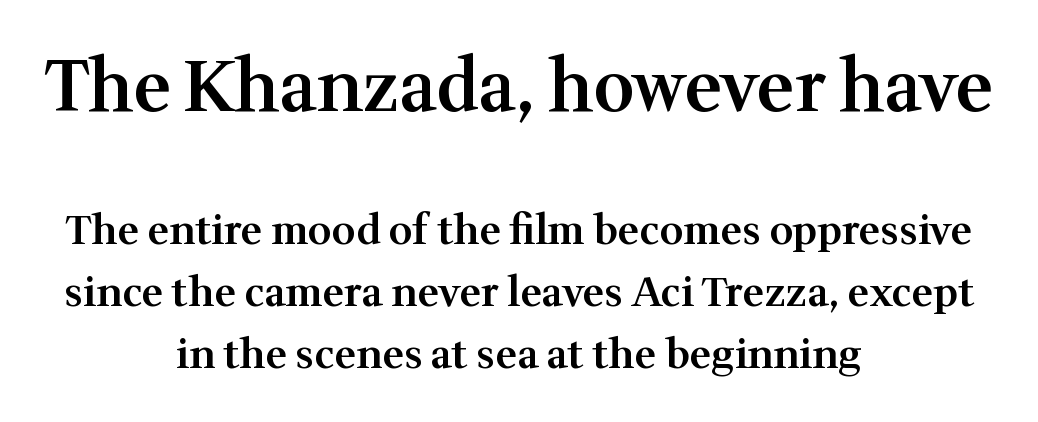
Q: Is the text bold? A: Semi-bold.
Q: Is the text italic (slanted)? A: No, it is upright.
Q: Is the typeface a serif or a sans-serif typeface? A: Serif.
Q: Is the text underlined? A: No.
Q: How is the paragraph aligned? A: Centered.
Q: Is the spacing between letters normal or unusually wide? A: Normal.
Q: Is the spacing between lines tight, normal or loose? A: Normal.
Q: Which block of text is set in a larger size, the first (top) or the second (bottom)? A: The first (top) one.
Q: Width (condensed, normal, or wide)? A: Normal.
Q: Stroke contrast? A: Medium.
Q: x-height? A: Medium.
Q: Monospaced? A: No.
